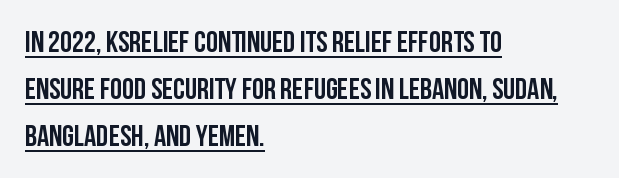
Q: Is the text italic (slanted)? A: No, it is upright.
Q: Is the typeface a serif or a sans-serif typeface? A: Sans-serif.
Q: Is the text underlined? A: Yes.
Q: How is the paragraph aligned? A: Left-aligned.
Q: Is the spacing between letters normal or unusually wide? A: Normal.
Q: Is the spacing between lines tight, normal or loose? A: Normal.
Q: Width (condensed, normal, or wide)? A: Condensed.
Q: Stroke contrast? A: Low.
Q: x-height? A: Large.
Q: Monospaced? A: No.
